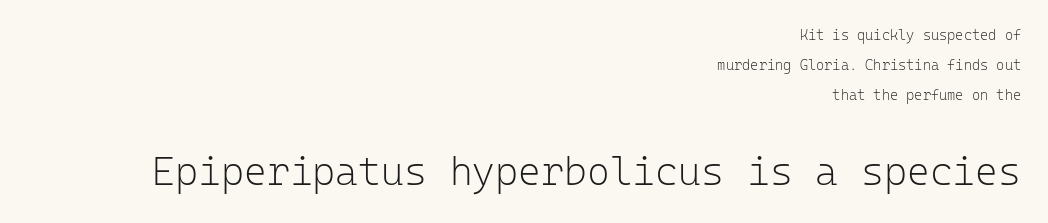
{"serif": "no", "italic": "no", "bold": "no", "weight": "light", "width": "normal", "stroke_contrast": "low", "x_height": "medium", "monospaced": "yes", "underline": "no", "align": "right", "line_spacing": "loose", "line_spacing_ratio": 2.14, "letter_spacing": "normal", "letter_spacing_em": 0.0, "larger_block": "second", "size_ratio": 2.79, "glyph_px": 39}
